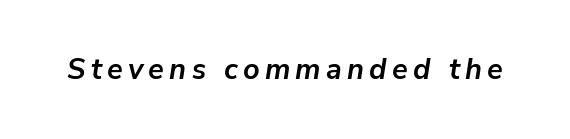
Underline: absent. Heavy, bold letterforms. Is the type slanted? Yes — the strokes lean at a clear angle. The letters advance in unequal steps, a hallmark of proportional type.
